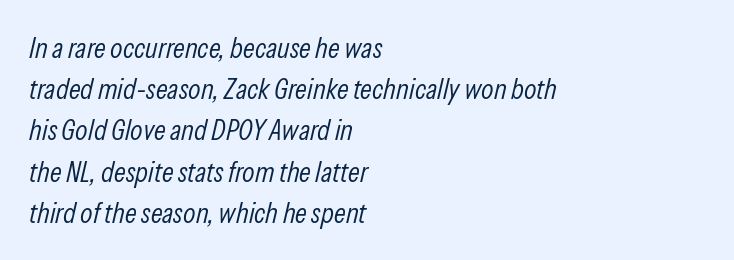
{"italic": "yes", "lean": "right", "slant_degrees": 13, "bold": "no", "weight": "light", "width": "condensed", "stroke_contrast": "low", "x_height": "medium", "monospaced": "no", "underline": "no", "align": "left", "line_spacing": "normal", "line_spacing_ratio": 1.42, "letter_spacing": "normal", "letter_spacing_em": 0.0, "glyph_px": 29}
